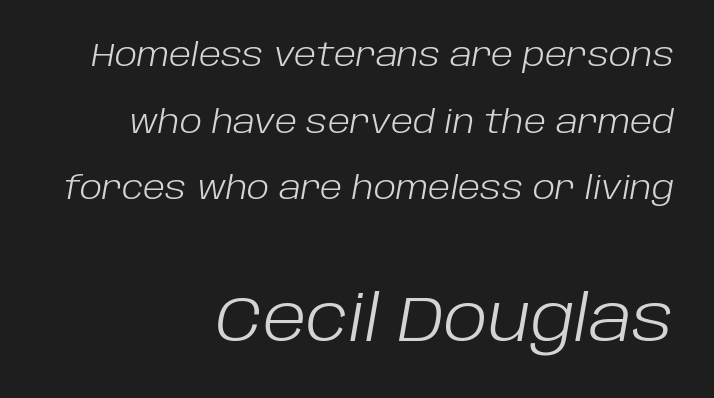
The image shows 63 px light type, italic (leaning right); set right-aligned, loose line spacing (2.08x), normal letter spacing, not underlined; the second (bottom) block is 1.97x larger; low stroke contrast and a large x-height.
